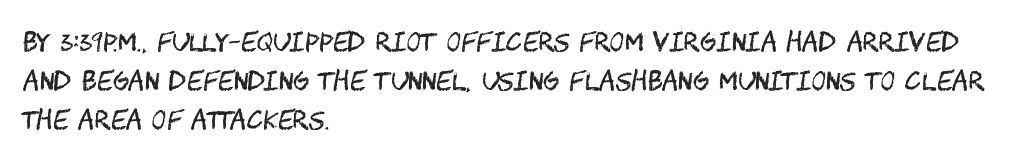
The image shows 25 px text type, upright; set left-aligned, normal line spacing (1.56x), normal letter spacing, not underlined.
